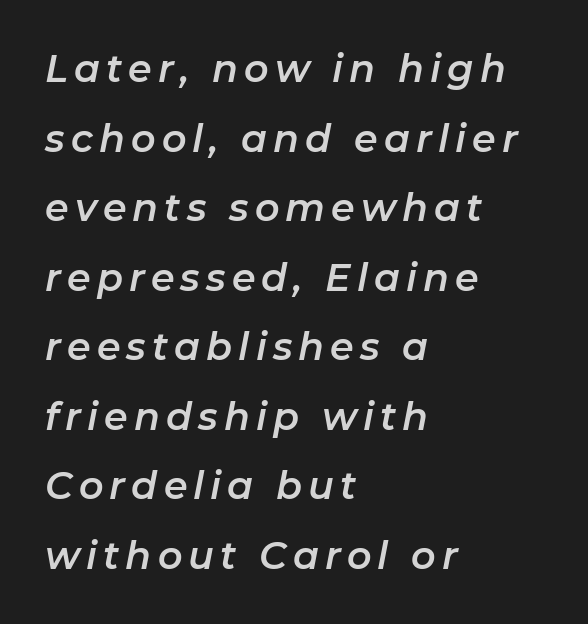
The image shows 38 px text type, italic (leaning right); set left-aligned, line spacing 1.83x, not underlined; low stroke contrast and a medium x-height.
